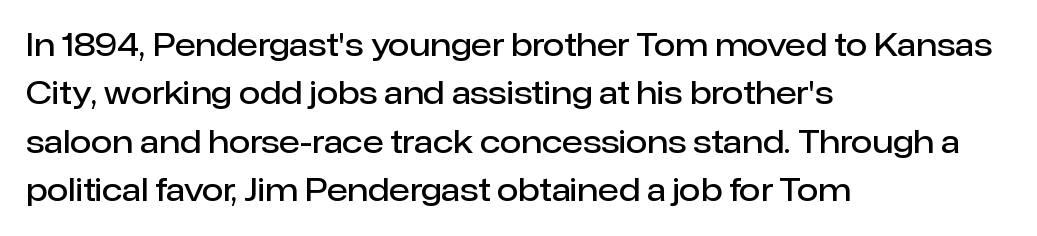
Q: Is the text bold? A: Semi-bold.
Q: Is the text italic (slanted)? A: No, it is upright.
Q: Is the typeface a serif or a sans-serif typeface? A: Sans-serif.
Q: Is the text underlined? A: No.
Q: How is the paragraph aligned? A: Left-aligned.
Q: Is the spacing between letters normal or unusually wide? A: Normal.
Q: Is the spacing between lines tight, normal or loose? A: Normal.
Q: Width (condensed, normal, or wide)? A: Normal.
Q: Stroke contrast? A: Low.
Q: x-height? A: Medium.
Q: Monospaced? A: No.
